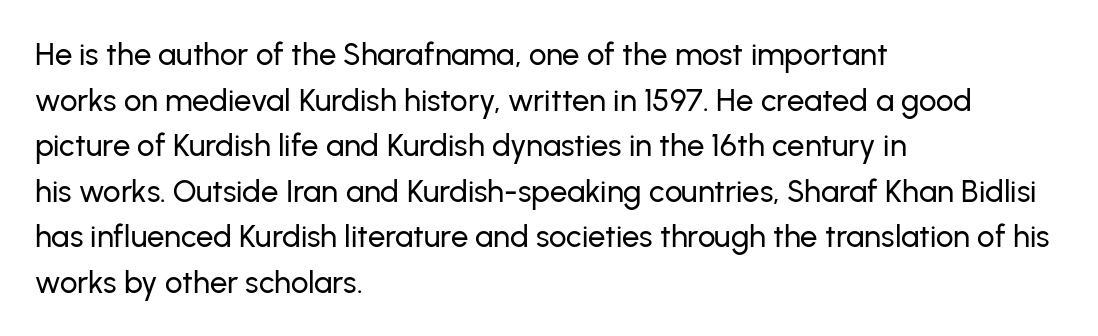
{"serif": "no", "italic": "no", "width": "normal", "stroke_contrast": "low", "x_height": "medium", "monospaced": "no", "underline": "no", "align": "left", "line_spacing": "normal", "line_spacing_ratio": 1.47, "letter_spacing": "normal", "letter_spacing_em": 0.0, "glyph_px": 31}
